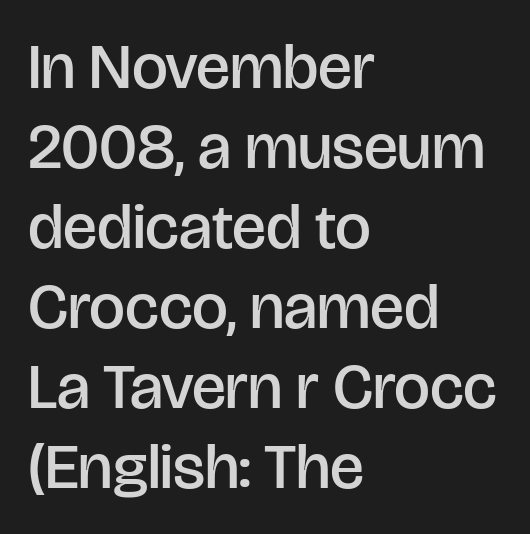
Q: Is the text bold? A: Semi-bold.
Q: Is the text italic (slanted)? A: No, it is upright.
Q: Is the typeface a serif or a sans-serif typeface? A: Sans-serif.
Q: Is the text underlined? A: No.
Q: How is the paragraph aligned? A: Left-aligned.
Q: Is the spacing between letters normal or unusually wide? A: Normal.
Q: Is the spacing between lines tight, normal or loose? A: Normal.
Q: Width (condensed, normal, or wide)? A: Normal.
Q: Stroke contrast? A: Low.
Q: x-height? A: Large.
Q: Monospaced? A: No.
